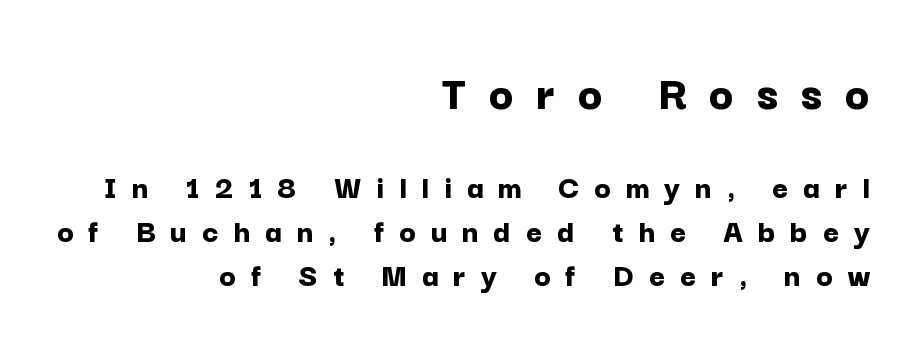
Vertical strokes here are truly vertical. Typesetter's note — upper block bumped up in size, lower block left smaller. These lines carry a lot of weight — the face is fully bold. Observe the absence of serifs on each vertical stroke in this sample. Every row of glyphs terminates at an identical x-position on the right. Reading down the column, the eye jumps a familiar distance to each next line.
